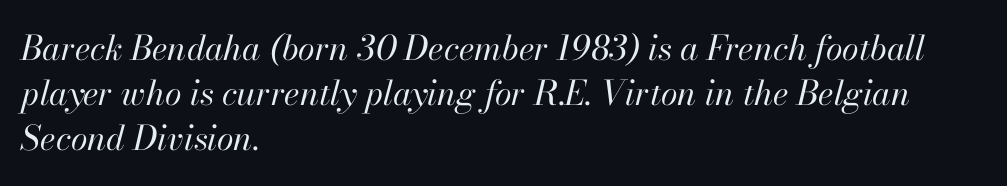
{"italic": "yes", "lean": "right", "slant_degrees": 13, "bold": "no", "weight": "regular", "width": "normal", "stroke_contrast": "high", "x_height": "small", "monospaced": "no", "underline": "no", "align": "left", "line_spacing": "normal", "line_spacing_ratio": 1.33, "letter_spacing": "normal", "letter_spacing_em": 0.0, "glyph_px": 34}
